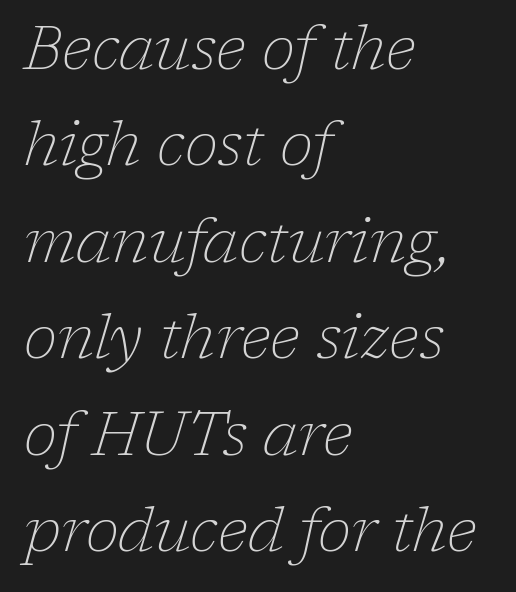
Q: Is the text bold? A: No.
Q: Is the text italic (slanted)? A: Yes, it leans right by about 17 degrees.
Q: Is the typeface a serif or a sans-serif typeface? A: Serif.
Q: Is the text underlined? A: No.
Q: How is the paragraph aligned? A: Left-aligned.
Q: Is the spacing between letters normal or unusually wide? A: Normal.
Q: Is the spacing between lines tight, normal or loose? A: Normal.
Q: Width (condensed, normal, or wide)? A: Normal.
Q: Stroke contrast? A: Low.
Q: x-height? A: Medium.
Q: Monospaced? A: No.
